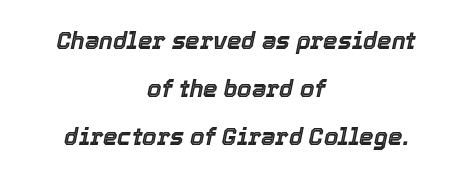
Glyph-to-glyph distance matches everyday printed text. In terms of leading, this rendering errs on the spacious side. No word sits above an underline. Looking at the ascenders, they clearly lean. The text block is weighted toward neither margin, spreading evenly from the middle.
